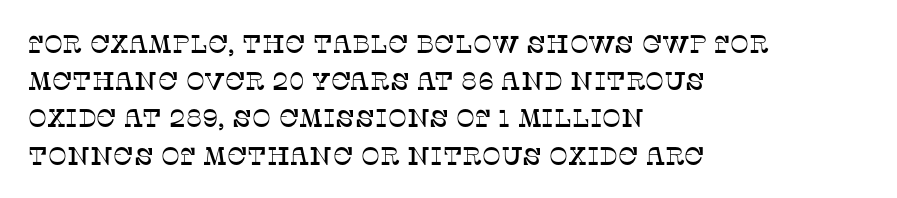
{"italic": "no", "underline": "no", "align": "left", "line_spacing": "normal", "line_spacing_ratio": 1.49, "letter_spacing": "normal", "letter_spacing_em": 0.0, "glyph_px": 25}
